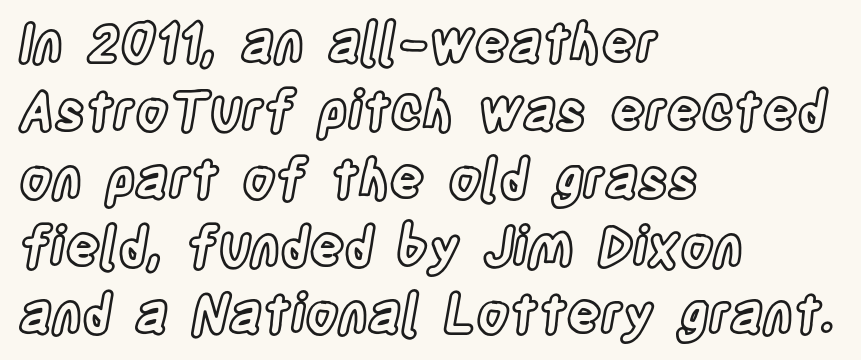
The image shows 53 px condensed type; set left-aligned, normal line spacing (1.28x), normal letter spacing, not underlined; a large x-height.
